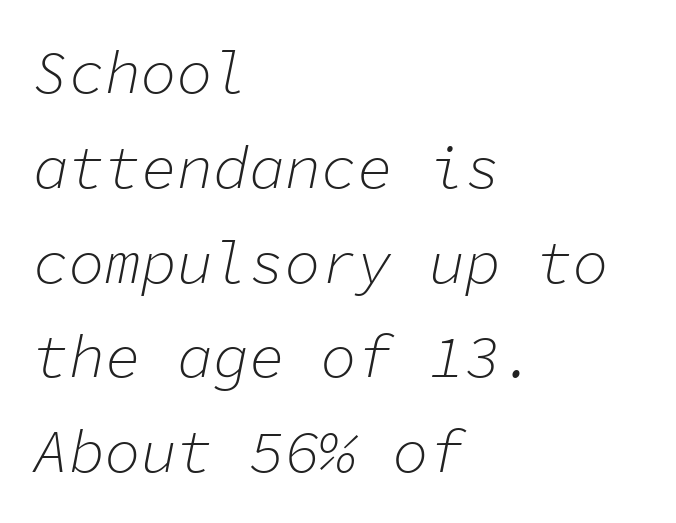
{"italic": "yes", "lean": "right", "slant_degrees": 11, "bold": "no", "weight": "light", "width": "normal", "stroke_contrast": "low", "x_height": "medium", "monospaced": "yes", "underline": "no", "align": "left", "line_spacing": "normal", "line_spacing_ratio": 1.58, "letter_spacing": "normal", "letter_spacing_em": 0.0, "glyph_px": 60}
